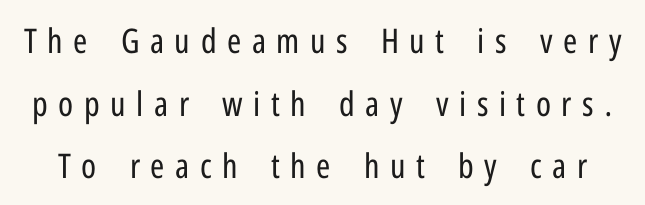
The image shows 34 px regular-weight, condensed sans-serif type, upright; set line spacing 1.84x, unusually wide letter spacing (+0.31 em), not underlined; low stroke contrast and a medium x-height.
